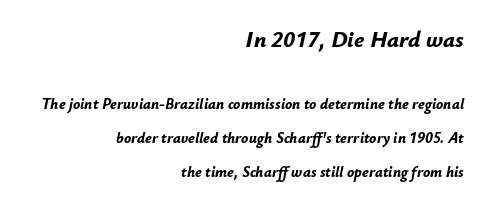
Each row of text sits above clean, open space. The compositor pushed each line to the right boundary. Line spacing here is loose. The letters in the upper block stand taller than those in the block below. Compared with ordinary roman type, these characters are visibly tilted. Look at the tracking — it's just the regular setting, nothing added.
